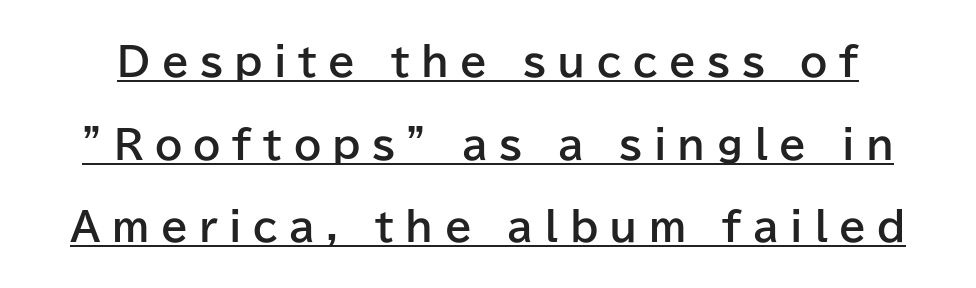
{"serif": "no", "italic": "no", "bold": "yes", "weight": "bold", "width": "normal", "stroke_contrast": "low", "x_height": "medium", "monospaced": "no", "underline": "yes", "line_spacing": "loose", "line_spacing_ratio": 2.12, "letter_spacing": "wide", "letter_spacing_em": 0.29, "glyph_px": 39}
